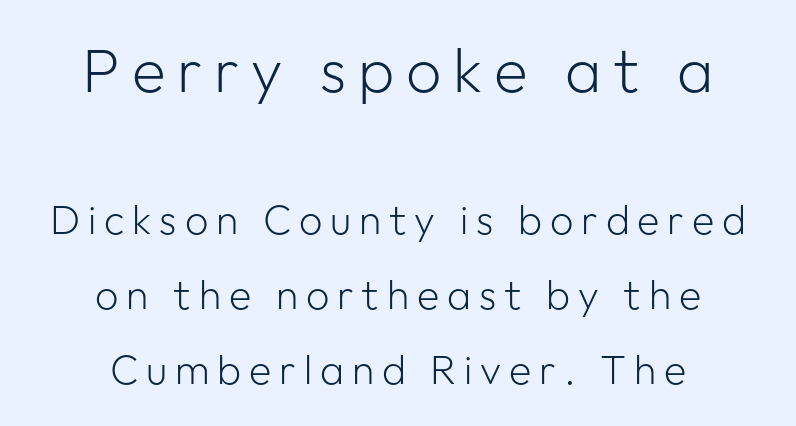
The image shows 62 px light sans-serif type, upright; set centered, line spacing 1.83x, not underlined; the first (top) block is 1.51x larger; low stroke contrast and a medium x-height.
